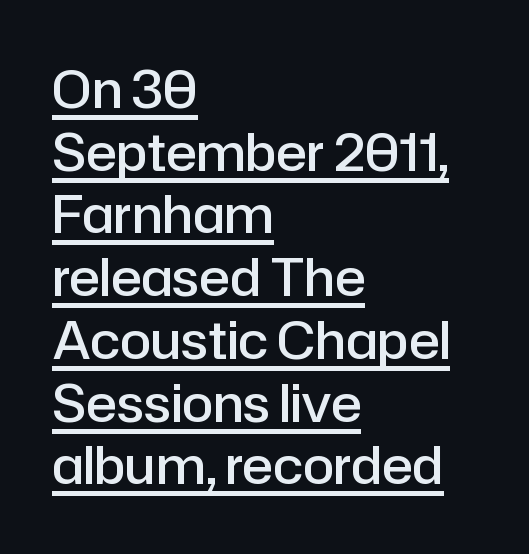
{"serif": "no", "italic": "no", "bold": "semi", "weight": "semibold", "width": "normal", "stroke_contrast": "low", "x_height": "medium", "monospaced": "no", "underline": "yes", "align": "left", "line_spacing_ratio": 1.23, "letter_spacing": "normal", "letter_spacing_em": 0.0, "glyph_px": 51}
